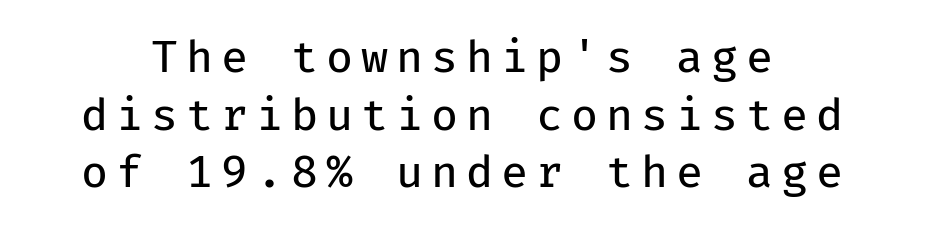
In terms of posture, this sample is upright. Examine the stroke ends and you'll find no serifs. Stroke thickness stays within the range of a standard reading face or lighter. Here the designer chose a console-style face with uniform glyph widths.
